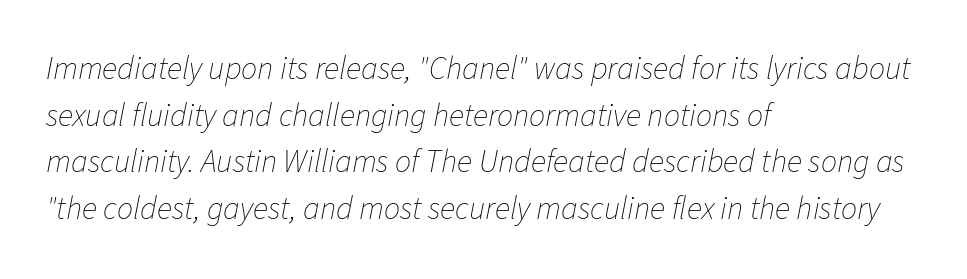
{"italic": "yes", "lean": "right", "slant_degrees": 11, "bold": "no", "weight": "thin", "width": "normal", "stroke_contrast": "low", "x_height": "medium", "monospaced": "no", "underline": "no", "align": "left", "line_spacing": "normal", "line_spacing_ratio": 1.46, "letter_spacing": "normal", "letter_spacing_em": 0.0, "glyph_px": 32}
